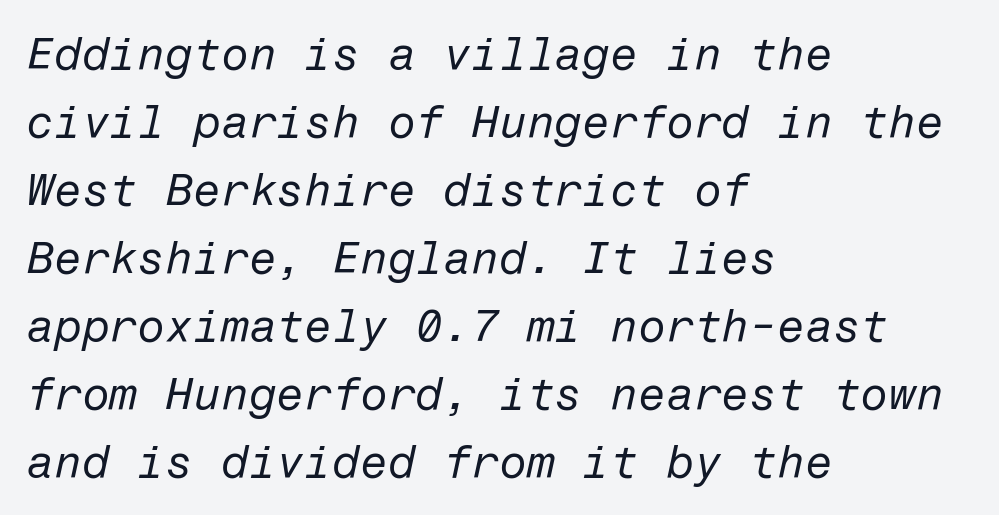
Q: Is the text bold? A: No.
Q: Is the text italic (slanted)? A: Yes, it leans right by about 12 degrees.
Q: Is the text underlined? A: No.
Q: How is the paragraph aligned? A: Left-aligned.
Q: Is the spacing between letters normal or unusually wide? A: Normal.
Q: Is the spacing between lines tight, normal or loose? A: Normal.
Q: Width (condensed, normal, or wide)? A: Normal.
Q: Stroke contrast? A: Low.
Q: x-height? A: Medium.
